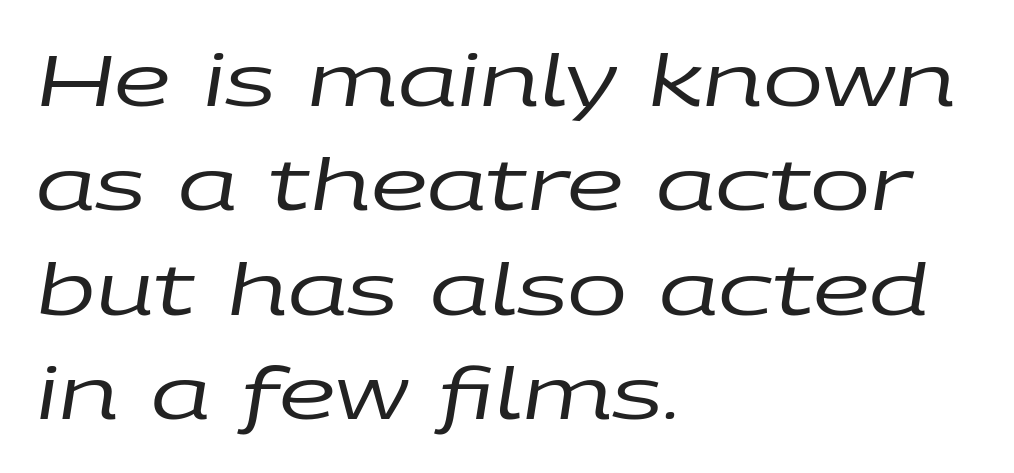
Q: Is the text bold? A: No.
Q: Is the text italic (slanted)? A: Yes, it leans right by about 9 degrees.
Q: Is the text underlined? A: No.
Q: How is the paragraph aligned? A: Left-aligned.
Q: Is the spacing between letters normal or unusually wide? A: Normal.
Q: Is the spacing between lines tight, normal or loose? A: Normal.
Q: Width (condensed, normal, or wide)? A: Wide.
Q: Stroke contrast? A: Low.
Q: x-height? A: Large.
Q: Monospaced? A: No.
